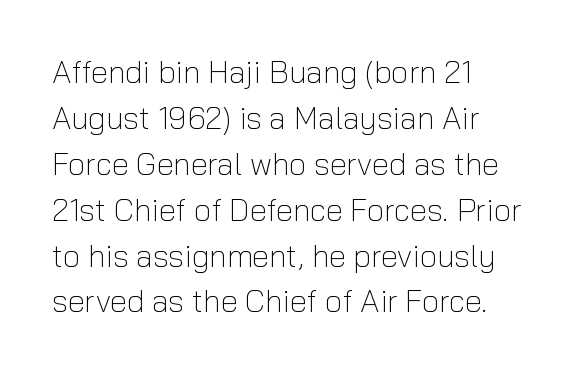
Q: Is the text bold? A: No.
Q: Is the text italic (slanted)? A: No, it is upright.
Q: Is the typeface a serif or a sans-serif typeface? A: Sans-serif.
Q: Is the text underlined? A: No.
Q: How is the paragraph aligned? A: Left-aligned.
Q: Is the spacing between letters normal or unusually wide? A: Normal.
Q: Is the spacing between lines tight, normal or loose? A: Normal.
Q: Width (condensed, normal, or wide)? A: Normal.
Q: Stroke contrast? A: Low.
Q: x-height? A: Medium.
Q: Monospaced? A: No.
